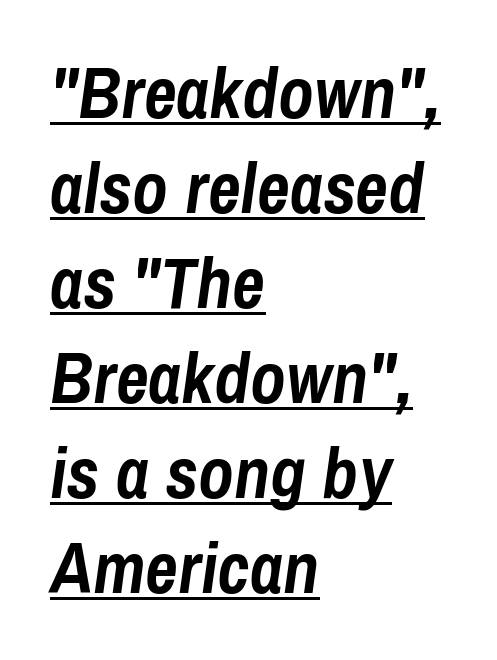
There's an unmistakable incline to the writing here. The typesetter chose a ragged-right arrangement here. Tracking value appears to be zero — textbook default spacing. Note the varied advance widths — an 'i' is clearly narrower than an 'm'. The letters are bold, with thick, heavy strokes.
